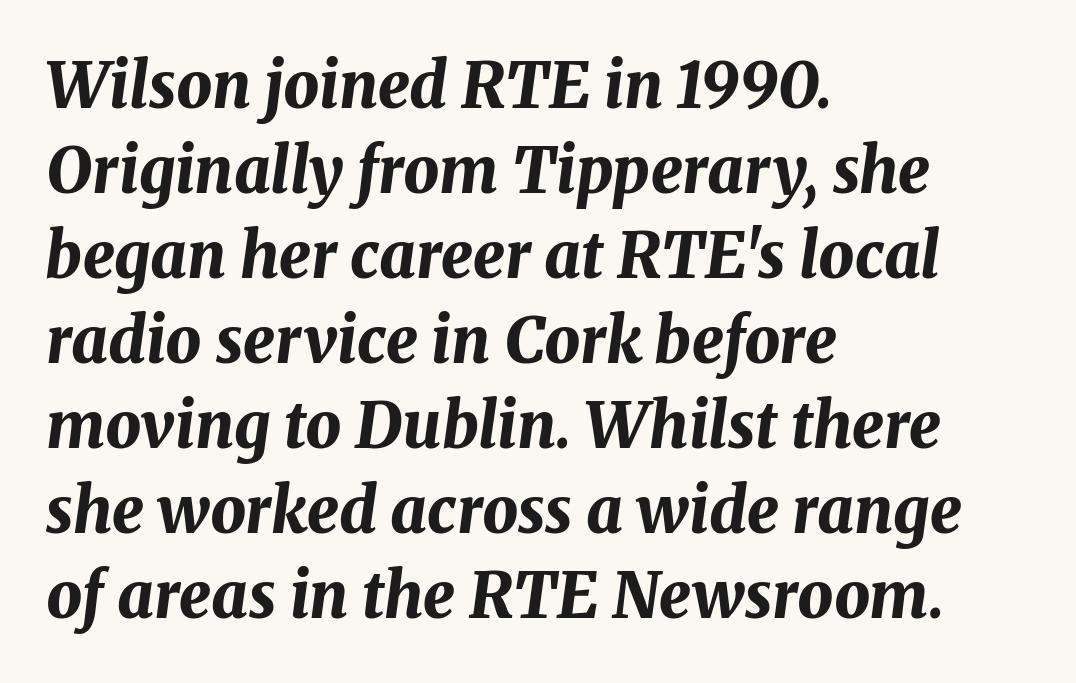
Observe the ordinary spacing: letters are neighbours, not strangers. Note the varied advance widths — an 'i' is clearly narrower than an 'm'. The gap between lines stays unmarked. The setting favours the left margin, as ordinary paragraphs usually do. Is the type slanted? Yes — the strokes lean at a clear angle.
